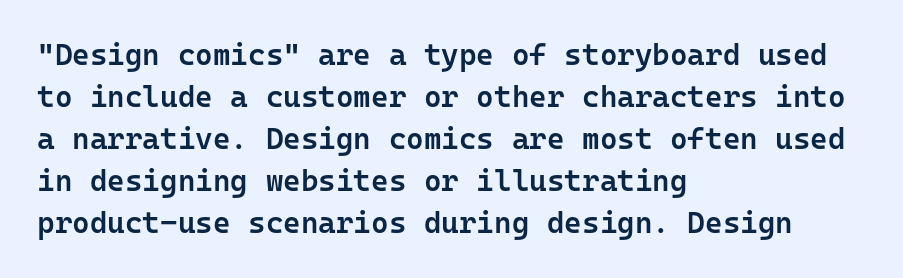
Q: Is the text bold? A: Semi-bold.
Q: Is the text italic (slanted)? A: No, it is upright.
Q: Is the typeface a serif or a sans-serif typeface? A: Sans-serif.
Q: Is the text underlined? A: No.
Q: How is the paragraph aligned? A: Left-aligned.
Q: Is the spacing between letters normal or unusually wide? A: Normal.
Q: Is the spacing between lines tight, normal or loose? A: Normal.
Q: Width (condensed, normal, or wide)? A: Normal.
Q: Stroke contrast? A: Low.
Q: x-height? A: Medium.
Q: Monospaced? A: Yes.
